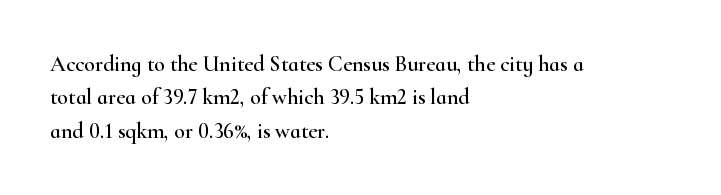
{"italic": "no", "underline": "no", "align": "left", "line_spacing": "normal", "line_spacing_ratio": 1.52, "letter_spacing": "normal", "letter_spacing_em": 0.0, "glyph_px": 22}
